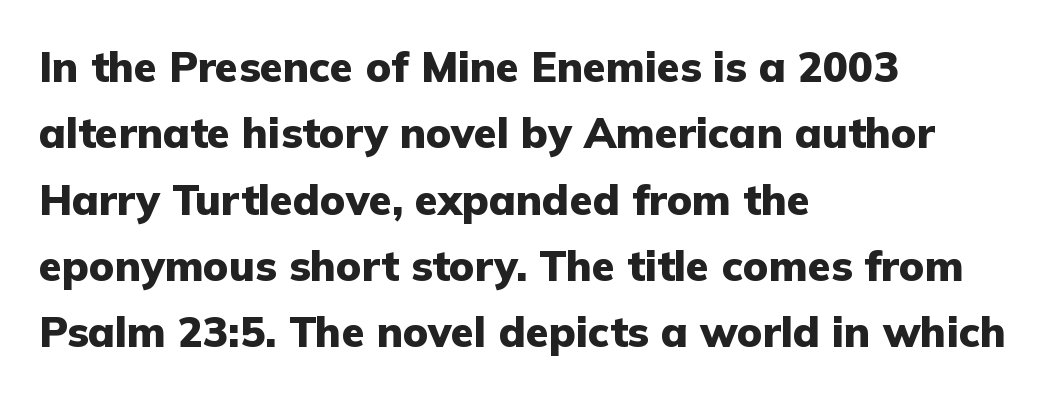
{"serif": "no", "italic": "no", "bold": "yes", "weight": "heavy", "width": "normal", "stroke_contrast": "low", "x_height": "medium", "monospaced": "no", "underline": "no", "align": "left", "line_spacing": "normal", "line_spacing_ratio": 1.58, "letter_spacing": "normal", "letter_spacing_em": 0.0, "glyph_px": 42}
